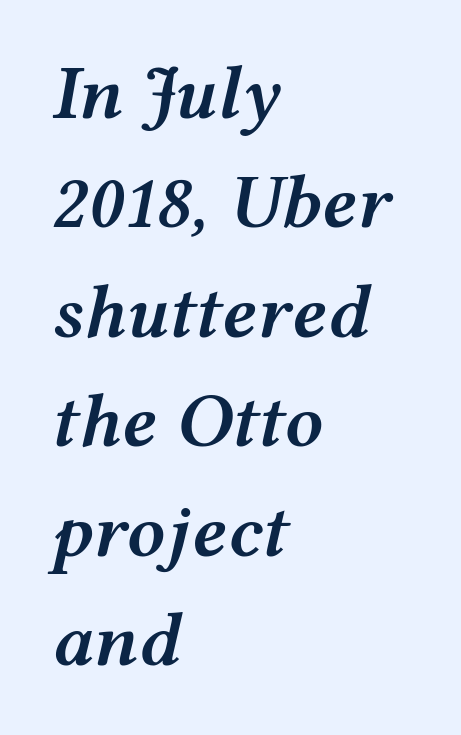
The image shows 76 px semibold, wide type, italic (leaning right); set left-aligned, normal line spacing (1.44x), normal letter spacing, not underlined; medium stroke contrast and a medium x-height.
